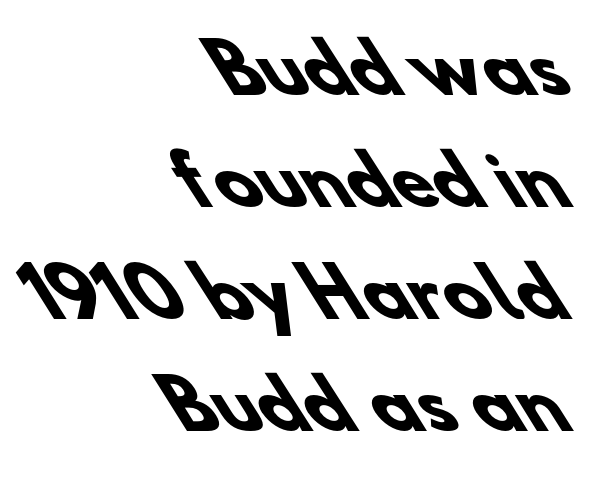
The image shows 67 px heavy sans-serif type; set right-aligned, normal line spacing (1.67x), normal letter spacing, not underlined; low stroke contrast and a small x-height.
